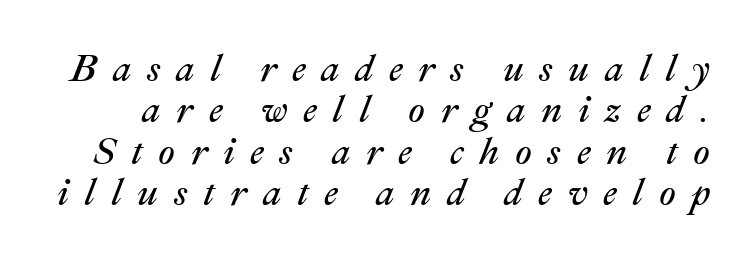
Note the varied advance widths — an 'i' is clearly narrower than an 'm'. The font's italic variant was chosen for this text. Heaviness? Minimal to ordinary, like unemphasized prose. A clean baseline with only descenders dipping below it. Quick note: interline space is minimal.
